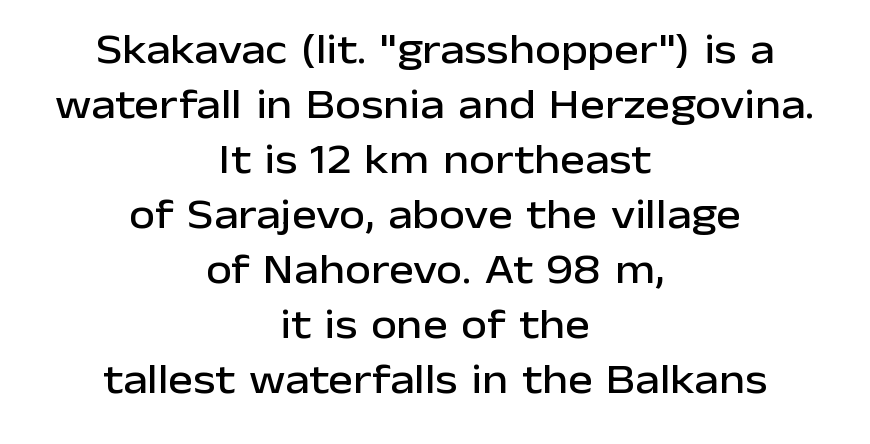
The image shows 42 px sans-serif type, upright; set centered, normal line spacing (1.31x), normal letter spacing, not underlined; low stroke contrast and a medium x-height.
